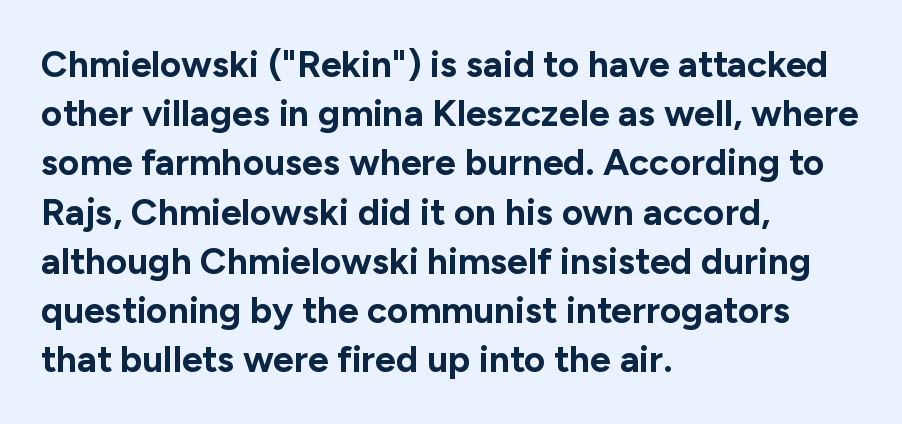
{"serif": "no", "italic": "no", "bold": "yes", "weight": "bold", "width": "normal", "stroke_contrast": "low", "x_height": "medium", "monospaced": "no", "underline": "no", "align": "left", "line_spacing": "normal", "line_spacing_ratio": 1.33, "letter_spacing": "normal", "letter_spacing_em": 0.0, "glyph_px": 37}
